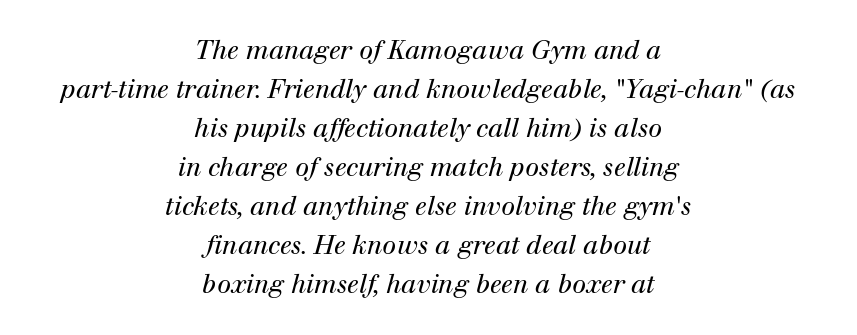
Q: Is the text bold? A: No.
Q: Is the text italic (slanted)? A: Yes, it leans right by about 12 degrees.
Q: Is the text underlined? A: No.
Q: How is the paragraph aligned? A: Centered.
Q: Is the spacing between letters normal or unusually wide? A: Normal.
Q: Is the spacing between lines tight, normal or loose? A: Normal.
